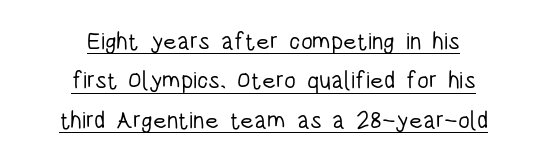
You can tell it's not italic because the verticals are truly vertical. Is the type heavy? It reads as light-to-regular instead. The specimen includes a rule beneath the text block's lines. If you folded the block vertically in half, each line would mirror itself in length.
